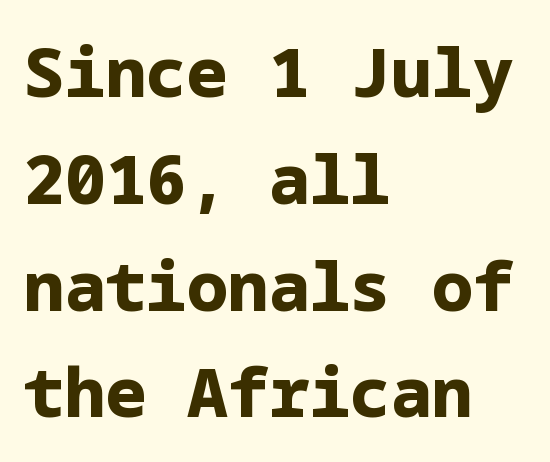
{"serif": "no", "italic": "no", "bold": "yes", "weight": "bold", "width": "normal", "stroke_contrast": "low", "x_height": "medium", "underline": "no", "align": "left", "line_spacing": "normal", "line_spacing_ratio": 1.57, "letter_spacing": "normal", "letter_spacing_em": 0.0, "glyph_px": 68}
